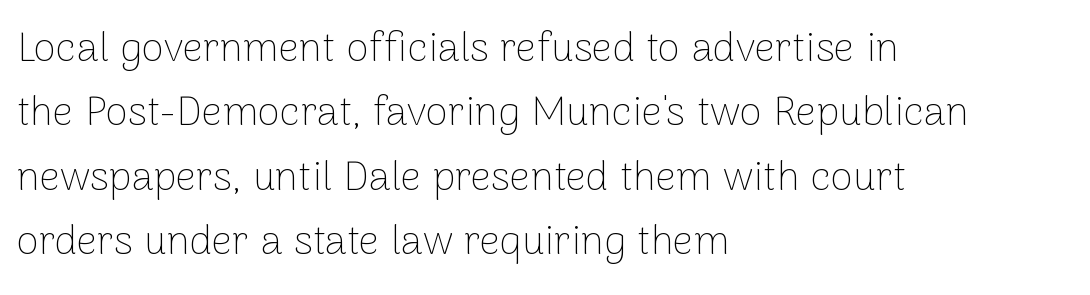
Q: Is the text bold? A: No.
Q: Is the text italic (slanted)? A: No, it is upright.
Q: Is the typeface a serif or a sans-serif typeface? A: Sans-serif.
Q: Is the text underlined? A: No.
Q: How is the paragraph aligned? A: Left-aligned.
Q: Is the spacing between letters normal or unusually wide? A: Normal.
Q: Is the spacing between lines tight, normal or loose? A: Normal.
Q: Width (condensed, normal, or wide)? A: Normal.
Q: Stroke contrast? A: Low.
Q: x-height? A: Medium.
Q: Monospaced? A: No.
